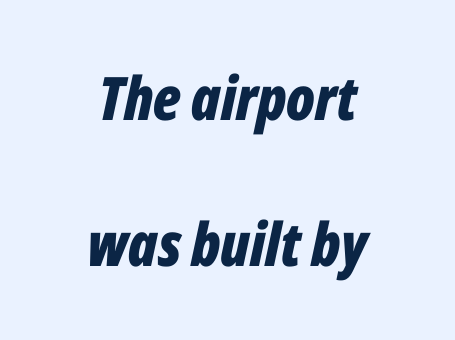
Q: Is the text bold? A: Yes.
Q: Is the text italic (slanted)? A: Yes, it leans right by about 12 degrees.
Q: Is the text underlined? A: No.
Q: How is the paragraph aligned? A: Centered.
Q: Is the spacing between letters normal or unusually wide? A: Normal.
Q: Is the spacing between lines tight, normal or loose? A: Loose.
Q: Width (condensed, normal, or wide)? A: Condensed.
Q: Stroke contrast? A: Low.
Q: x-height? A: Medium.
Q: Monospaced? A: No.
